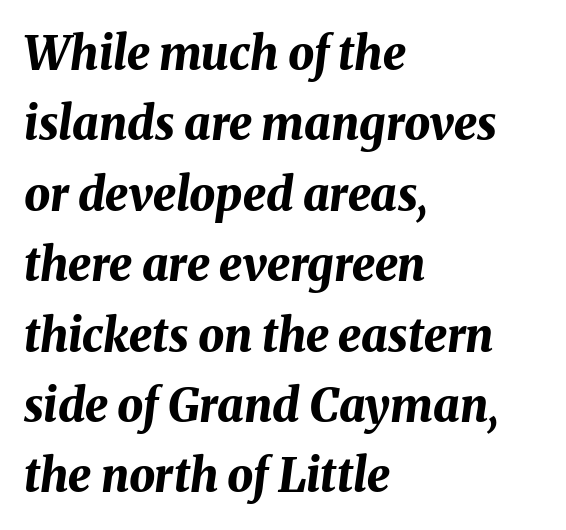
Q: Is the text bold? A: Yes.
Q: Is the text italic (slanted)? A: Yes, it leans right by about 8 degrees.
Q: Is the text underlined? A: No.
Q: How is the paragraph aligned? A: Left-aligned.
Q: Is the spacing between letters normal or unusually wide? A: Normal.
Q: Is the spacing between lines tight, normal or loose? A: Normal.
Q: Width (condensed, normal, or wide)? A: Normal.
Q: Stroke contrast? A: Medium.
Q: x-height? A: Medium.
Q: Monospaced? A: No.
